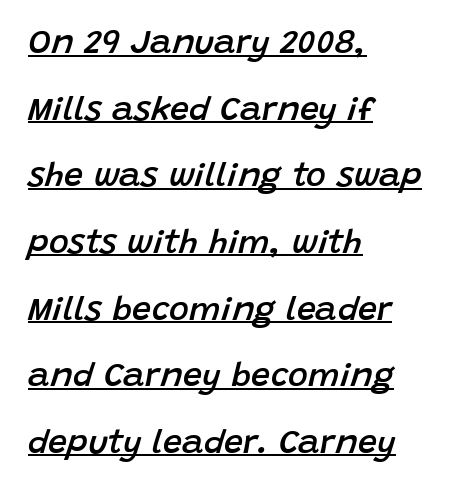
{"italic": "yes", "lean": "right", "slant_degrees": 15, "bold": "semi", "weight": "semibold", "width": "normal", "stroke_contrast": "low", "x_height": "large", "monospaced": "no", "underline": "yes", "align": "left", "line_spacing": "loose", "line_spacing_ratio": 1.96, "letter_spacing": "normal", "letter_spacing_em": 0.0, "glyph_px": 34}
